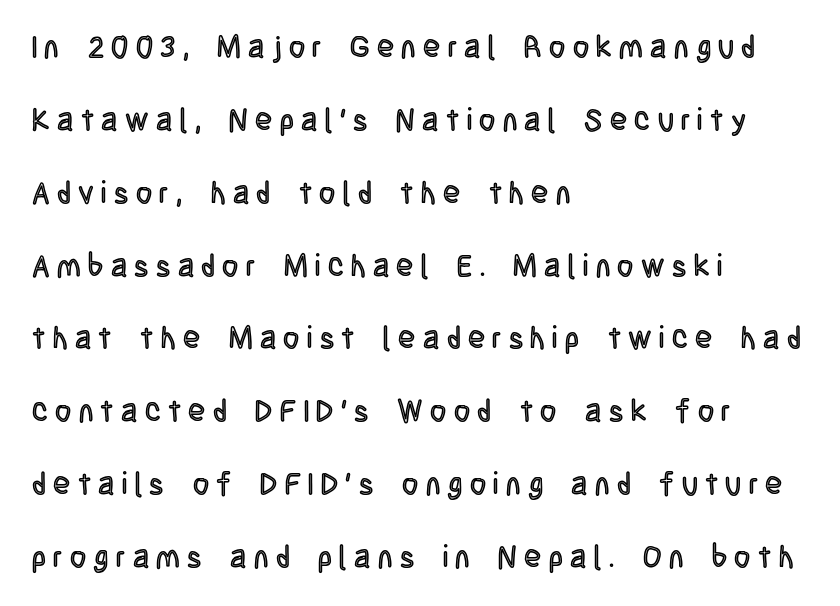
{"italic": "no", "width": "condensed", "x_height": "large", "monospaced": "no", "underline": "no", "align": "left", "line_spacing": "loose", "line_spacing_ratio": 2.35, "letter_spacing": "wide", "letter_spacing_em": 0.24, "glyph_px": 31}
